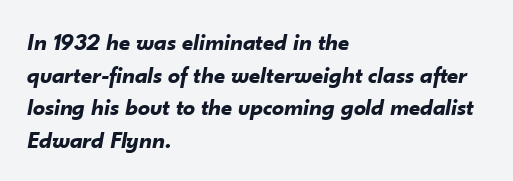
Beneath every word, the page is bare. The letters are bold, with thick, heavy strokes. This sample uses plain, unmodified letter spacing. The rows are spaced the way most documents space them.
